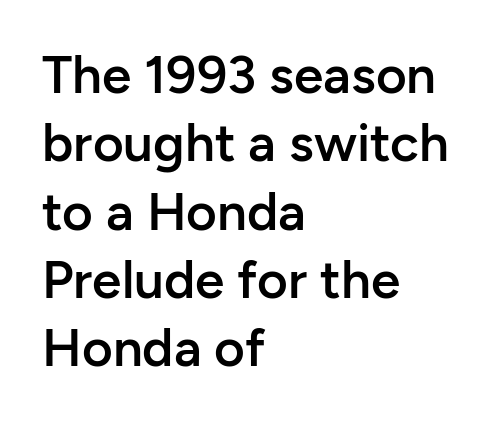
The image shows 53 px semibold sans-serif type, upright; set left-aligned, normal line spacing (1.29x), normal letter spacing, not underlined; low stroke contrast and a medium x-height.
